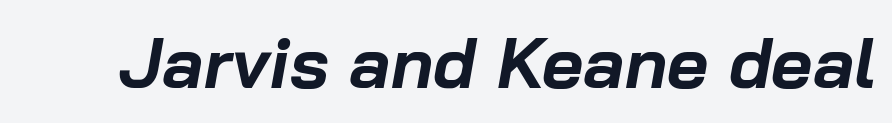
Q: Is the text bold? A: Yes.
Q: Is the text italic (slanted)? A: Yes, it leans right by about 10 degrees.
Q: Is the text underlined? A: No.
Q: Is the spacing between letters normal or unusually wide? A: Normal.
Q: Width (condensed, normal, or wide)? A: Normal.
Q: Stroke contrast? A: Low.
Q: x-height? A: Medium.
Q: Monospaced? A: No.
